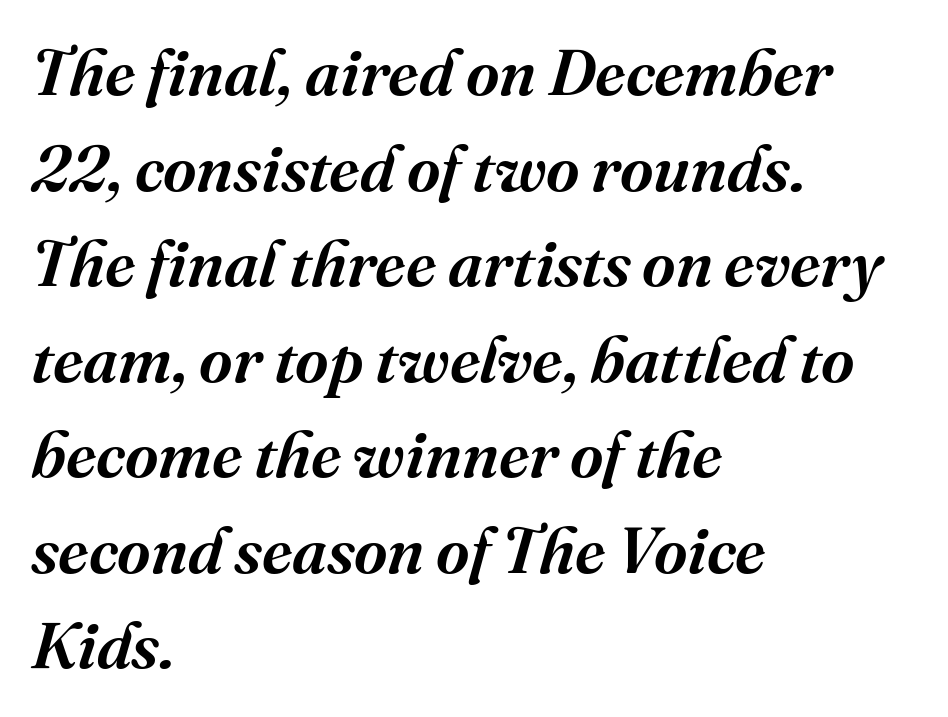
This rendering employs a face with finishing strokes, i.e., a serif. Only glyphs here, with clear space below each row. The paragraph shown leans on its left margin. The rows are spaced the way most documents space them. Slanted lettering throughout. Nobody touched the tracking dial on this one.
